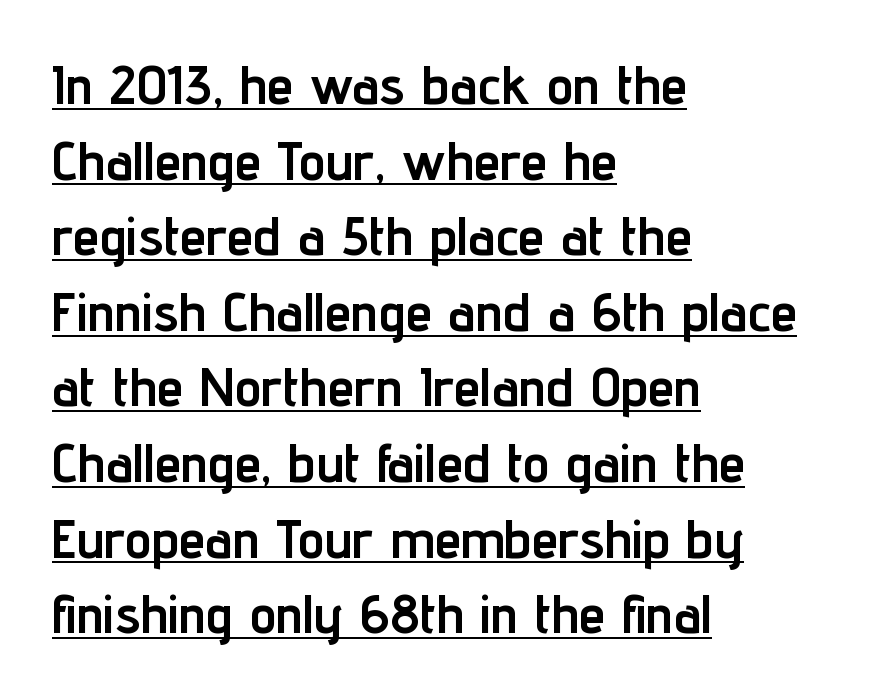
You could call the tracking neutral — neither tight nor loose. The axis of the letterforms is exactly vertical. Each glyph is drawn with heavy, bold strokes. This rendering features underlined lettering. The setting favours the left margin, as ordinary paragraphs usually do.
